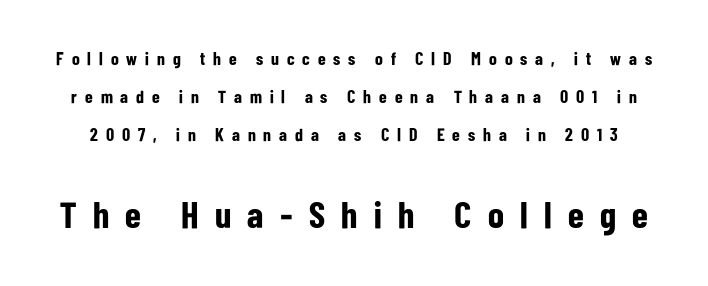
{"serif": "no", "italic": "no", "bold": "yes", "weight": "bold", "width": "condensed", "stroke_contrast": "low", "x_height": "medium", "monospaced": "no", "underline": "no", "line_spacing": "loose", "line_spacing_ratio": 2.11, "letter_spacing": "wide", "letter_spacing_em": 0.44, "larger_block": "second", "size_ratio": 2.06, "glyph_px": 37}
